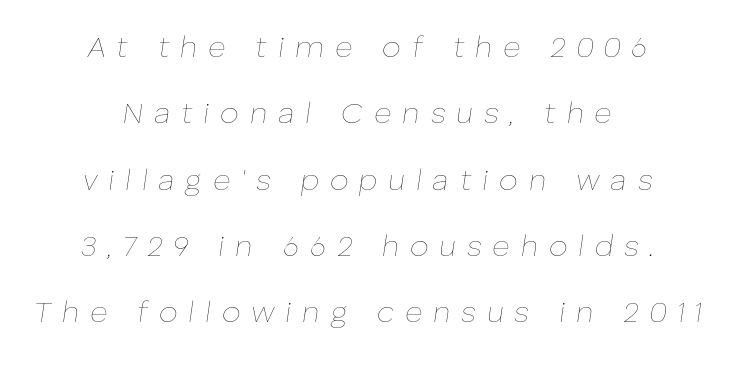
Does the leading feel generous? Absolutely, it's lavish. Compared with a typical body face, this is equally light or lighter still. One-word summary of the alignment: center. Caption: expanded tracking, letters set apart.
